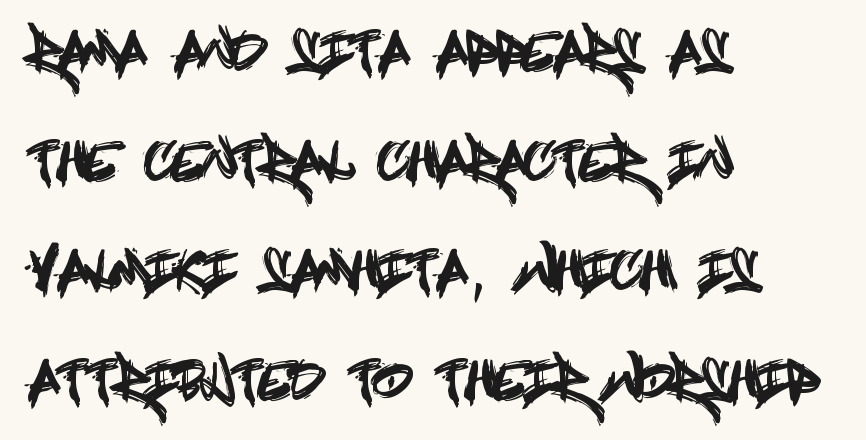
Q: Is the text italic (slanted)? A: Yes.
Q: Is the typeface a serif or a sans-serif typeface? A: Sans-serif.
Q: Is the text underlined? A: No.
Q: How is the paragraph aligned? A: Left-aligned.
Q: Is the spacing between letters normal or unusually wide? A: Normal.
Q: Is the spacing between lines tight, normal or loose? A: Loose.
Q: Width (condensed, normal, or wide)? A: Condensed.
Q: x-height? A: Large.
